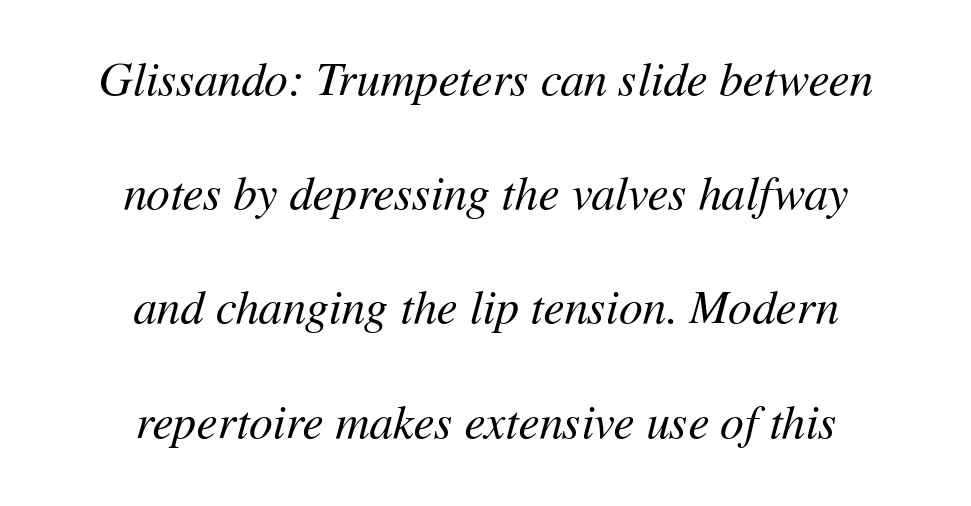
Is the stroke heavy? The answer is a plain regular-or-lighter. Do the characters align in a grid? No, the font is proportional. Regarding leading, the lines here are spaced well apart. Italic: yes, the glyphs are oblique. Leftover space on each line is divided equally before and after the words.
